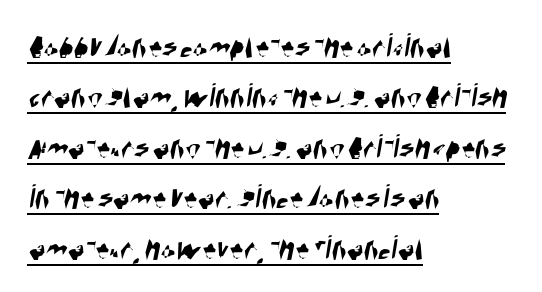
{"serif": "no", "width": "condensed", "stroke_contrast": "high", "x_height": "large", "monospaced": "no", "underline": "yes", "align": "left", "line_spacing": "normal", "line_spacing_ratio": 1.44, "letter_spacing": "normal", "letter_spacing_em": 0.0, "glyph_px": 35}
